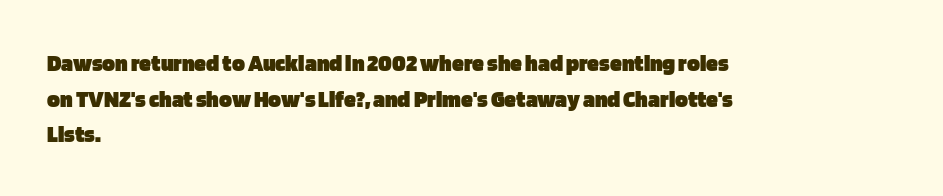
Its strokes are broad and dark, the hallmark of bold type. Short and long lines alike share a common starting point at left. Reading down the column, the eye jumps a familiar distance to each next line. Bare-footed words on every line.
